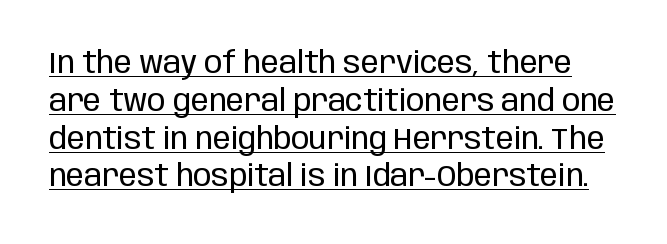
The type sits square on the baseline with zero lean. Varying glyph widths throughout — classic text-font behaviour. Between one letter and the next there's only the usual sliver of space. In designer terms, the underline attribute is active on this setting.
